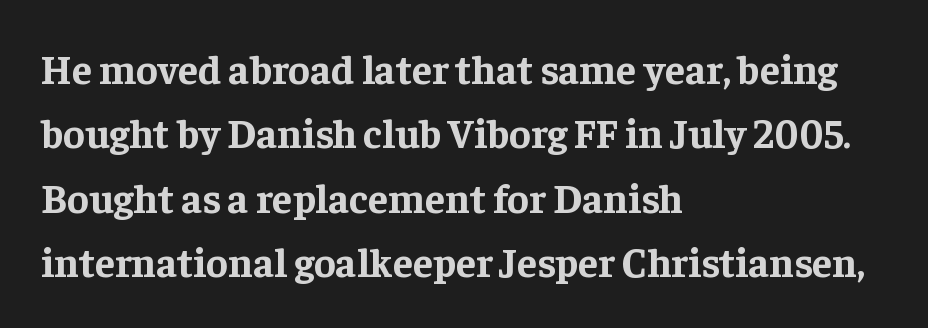
Q: Is the text bold? A: Yes.
Q: Is the text italic (slanted)? A: No, it is upright.
Q: Is the typeface a serif or a sans-serif typeface? A: Serif.
Q: Is the text underlined? A: No.
Q: How is the paragraph aligned? A: Left-aligned.
Q: Is the spacing between letters normal or unusually wide? A: Normal.
Q: Is the spacing between lines tight, normal or loose? A: Normal.
Q: Width (condensed, normal, or wide)? A: Normal.
Q: Stroke contrast? A: Low.
Q: x-height? A: Medium.
Q: Monospaced? A: No.
